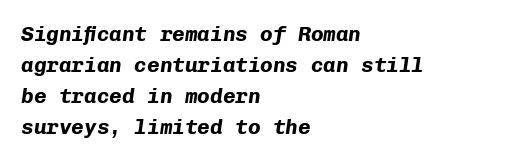
Q: Is the text bold? A: Yes.
Q: Is the text italic (slanted)? A: Yes, it leans right by about 8 degrees.
Q: Is the text underlined? A: No.
Q: How is the paragraph aligned? A: Left-aligned.
Q: Is the spacing between letters normal or unusually wide? A: Normal.
Q: Is the spacing between lines tight, normal or loose? A: Normal.
